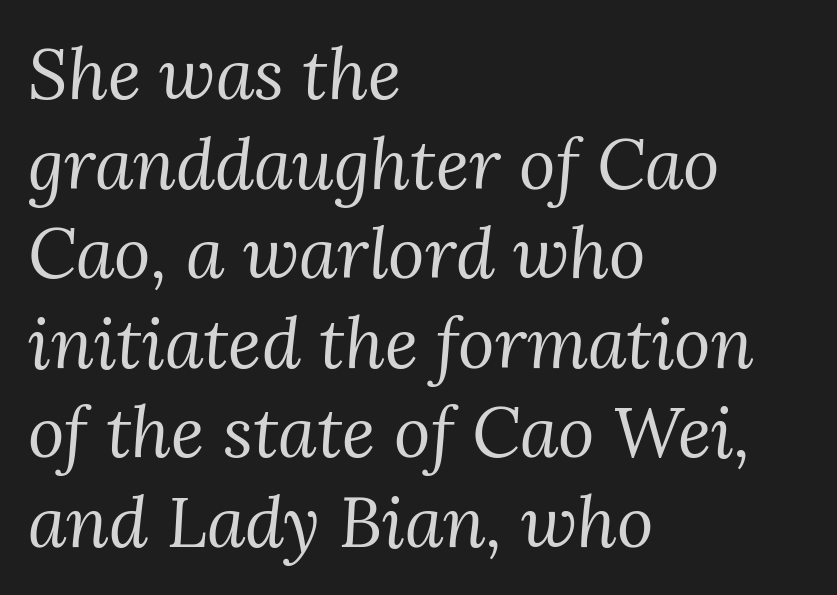
Q: Is the text bold? A: No.
Q: Is the text italic (slanted)? A: Yes, it leans right by about 3 degrees.
Q: Is the typeface a serif or a sans-serif typeface? A: Serif.
Q: Is the text underlined? A: No.
Q: How is the paragraph aligned? A: Left-aligned.
Q: Is the spacing between letters normal or unusually wide? A: Normal.
Q: Is the spacing between lines tight, normal or loose? A: Normal.
Q: Width (condensed, normal, or wide)? A: Normal.
Q: Stroke contrast? A: Medium.
Q: x-height? A: Medium.
Q: Monospaced? A: No.
